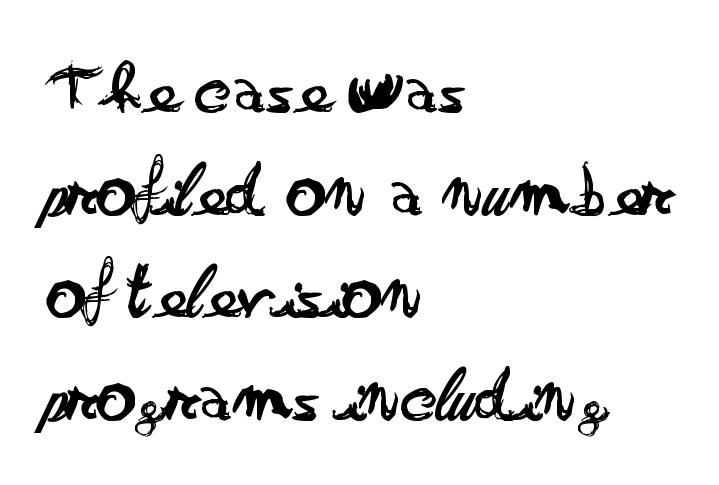
The image shows 79 px regular-weight, wide sans-serif type, upright; set left-aligned, normal line spacing (1.3x), normal letter spacing, not underlined; low stroke contrast and a small x-height.
